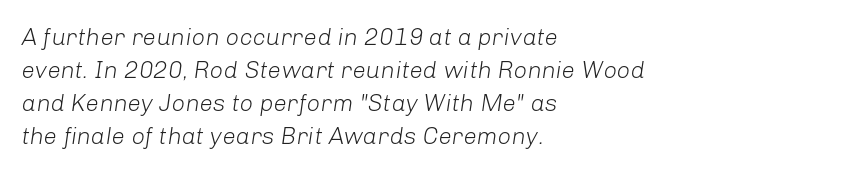
Is this a heavy cut? Hardly; it is regular or lighter. Is the block centered? No — it sits flush against the left margin. The passage shown stacks its lines at a standard gap. If you drew a line through each stem, it would be angled. The gaps between neighbouring characters are ordinary and unremarkable. Type without underlining.
